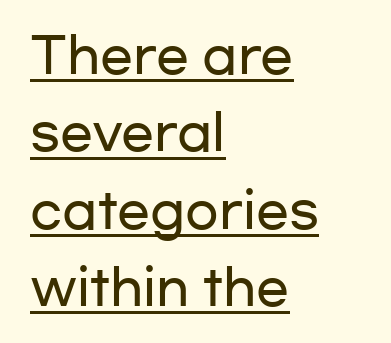
{"serif": "no", "italic": "no", "width": "wide", "stroke_contrast": "low", "x_height": "medium", "monospaced": "no", "underline": "yes", "align": "left", "line_spacing": "normal", "line_spacing_ratio": 1.58, "letter_spacing": "normal", "letter_spacing_em": 0.0, "glyph_px": 49}
